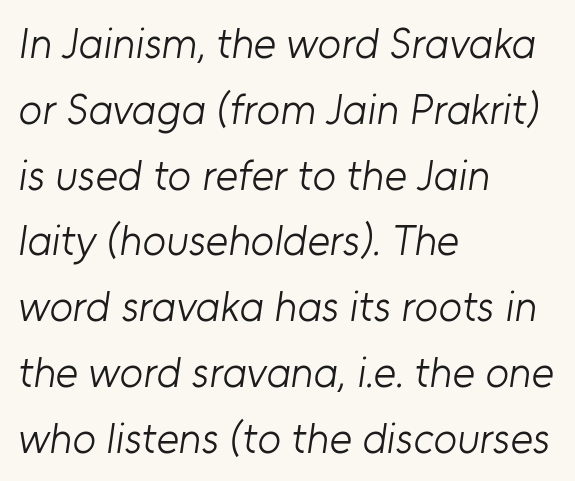
If you drew a ruler down the left edge, every line would touch it. Stems here are at most as thick as an everyday book face. Unlike a traditional serif, this face leaves its strokes unadorned. A typesetter would call this leading conventional body-copy spacing. The specimen omits any rule beneath the text block's lines. Here the designer chose a conventional face with non-uniform glyph widths.
